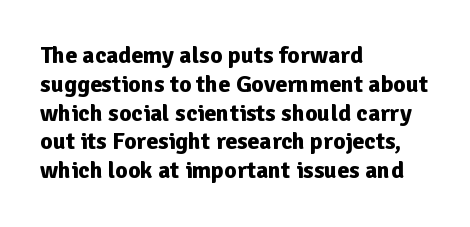
The image shows 24 px bold type, upright; set left-aligned, line spacing 1.2x, normal letter spacing, not underlined.
